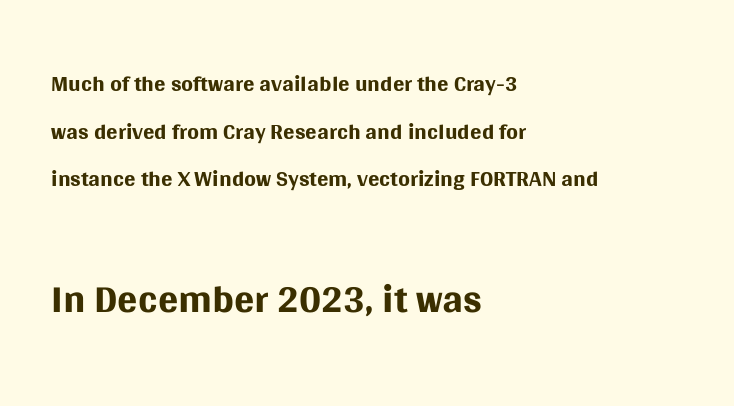
{"serif": "no", "italic": "no", "bold": "no", "weight": "regular", "width": "normal", "stroke_contrast": "medium", "x_height": "large", "monospaced": "no", "underline": "no", "align": "left", "line_spacing": "normal", "line_spacing_ratio": 1.4, "letter_spacing": "normal", "letter_spacing_em": 0.0, "larger_block": "second", "size_ratio": 1.76, "glyph_px": 60}
